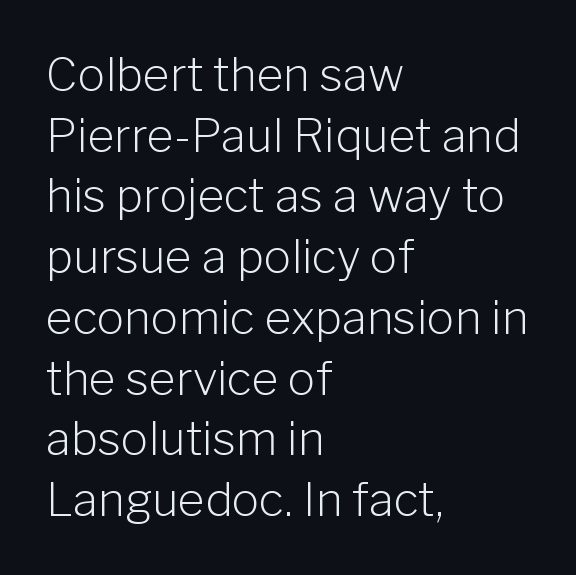
Q: Is the text bold? A: No.
Q: Is the text italic (slanted)? A: No, it is upright.
Q: Is the typeface a serif or a sans-serif typeface? A: Sans-serif.
Q: Is the text underlined? A: No.
Q: How is the paragraph aligned? A: Left-aligned.
Q: Is the spacing between letters normal or unusually wide? A: Normal.
Q: Is the spacing between lines tight, normal or loose? A: Normal.
Q: Width (condensed, normal, or wide)? A: Normal.
Q: Stroke contrast? A: Low.
Q: x-height? A: Medium.
Q: Monospaced? A: No.
